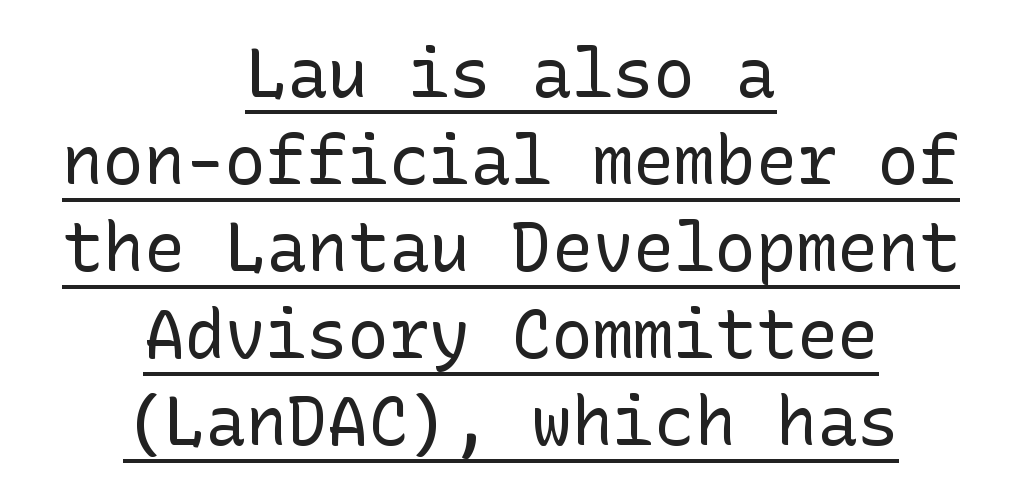
Students, observe: this is what conventionally led text looks like. The glyphs are accompanied by a horizontal stroke just below them. This sample uses an upright cut, with every glyph sitting square on the baseline. Serif or sans? Sans — the stroke terminals are bare. The typesetting does not lean heavy: it is not bold. Short note: letters normally spaced.
